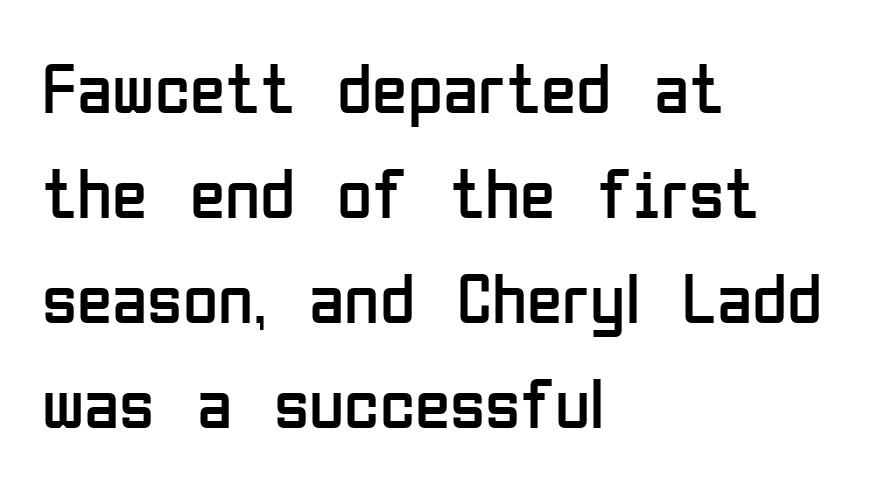
The image shows 72 px regular-weight, condensed sans-serif type, upright; set left-aligned, normal line spacing (1.46x), normal letter spacing, not underlined; low stroke contrast and a medium x-height.
